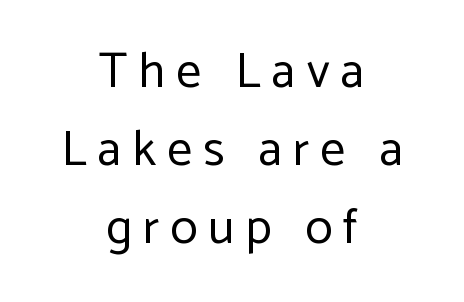
The image shows 50 px regular-weight sans-serif type, upright; set centered, normal line spacing (1.56x), unusually wide letter spacing (+0.22 em), not underlined; low stroke contrast and a medium x-height.
